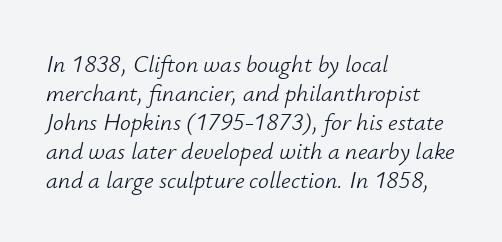
The type is set solid horizontally, with unmodified tracking. The strip under each line holds only bare page. This reads as an unemphasized weight, regular at the heaviest. Line beginnings align vertically; line endings do not. Quick note: italic.
